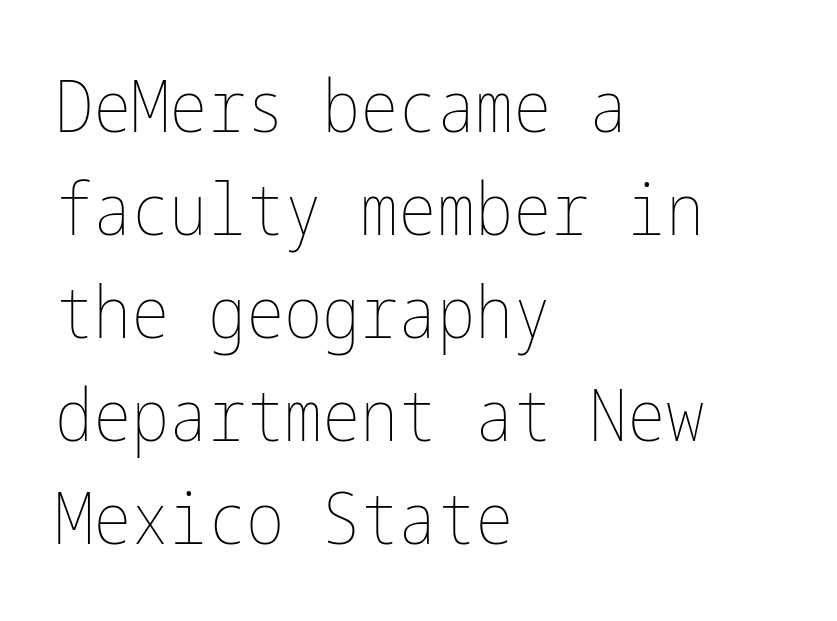
{"italic": "no", "bold": "no", "weight": "thin", "width": "condensed", "stroke_contrast": "low", "x_height": "medium", "underline": "no", "align": "left", "line_spacing": "normal", "line_spacing_ratio": 1.43, "letter_spacing": "normal", "letter_spacing_em": 0.0, "glyph_px": 72}
